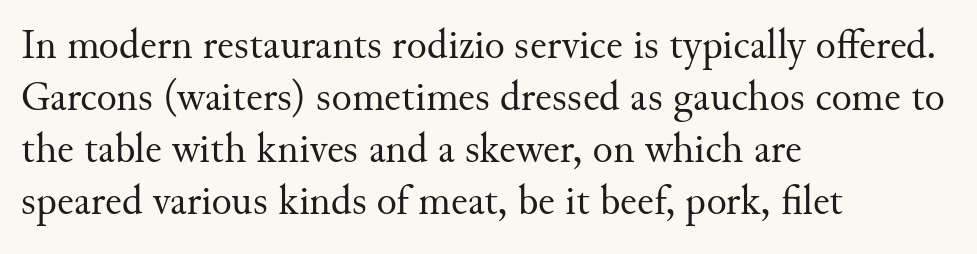
Nothing unusual about the tracking: characters are spaced as the font intends. Little horizontal feet cap the strokes, marking this as serif type. The letters stand straight up with perfectly vertical stems. Descender tails drop into unmarked territory.
